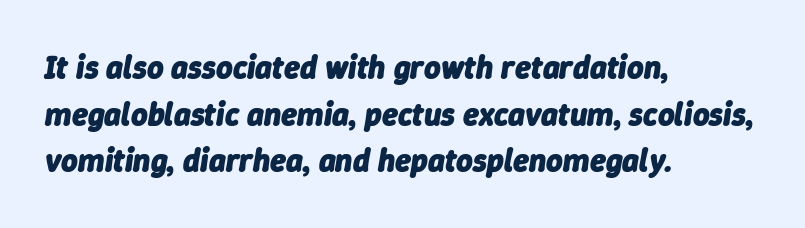
You could call the tracking neutral — neither tight nor loose. A typesetter would mark this as italic. Teacher's note: observe the even left margin — that is flush-left alignment. Leading matches the norm, producing a regular column. No word sits above an underline. The letters are bold, with thick, heavy strokes.
